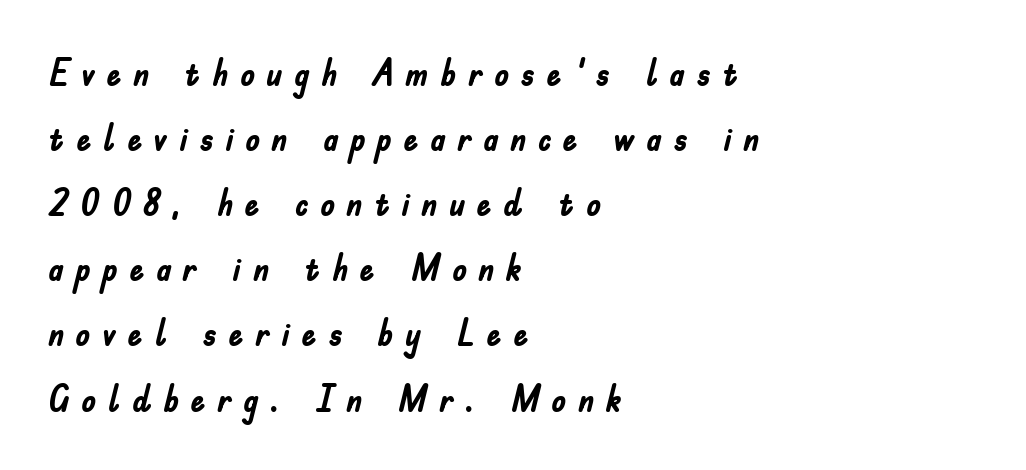
{"serif": "no", "bold": "yes", "weight": "semibold", "width": "condensed", "stroke_contrast": "low", "x_height": "small", "monospaced": "no", "underline": "no", "align": "left", "line_spacing_ratio": 1.76, "letter_spacing": "wide", "letter_spacing_em": 0.31, "glyph_px": 37}
